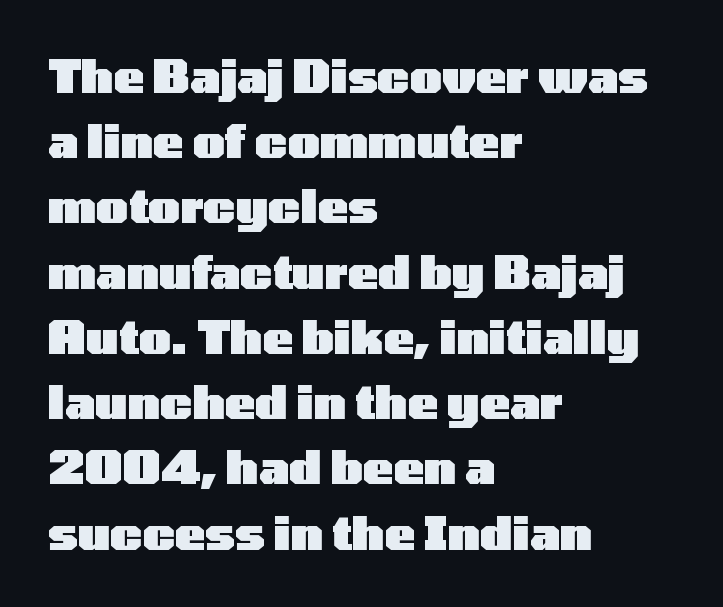
Q: Is the text bold? A: Yes.
Q: Is the text italic (slanted)? A: No, it is upright.
Q: Is the typeface a serif or a sans-serif typeface? A: Sans-serif.
Q: Is the text underlined? A: No.
Q: How is the paragraph aligned? A: Left-aligned.
Q: Is the spacing between letters normal or unusually wide? A: Normal.
Q: Is the spacing between lines tight, normal or loose? A: Normal.
Q: Width (condensed, normal, or wide)? A: Wide.
Q: Stroke contrast? A: Low.
Q: x-height? A: Medium.
Q: Monospaced? A: No.
